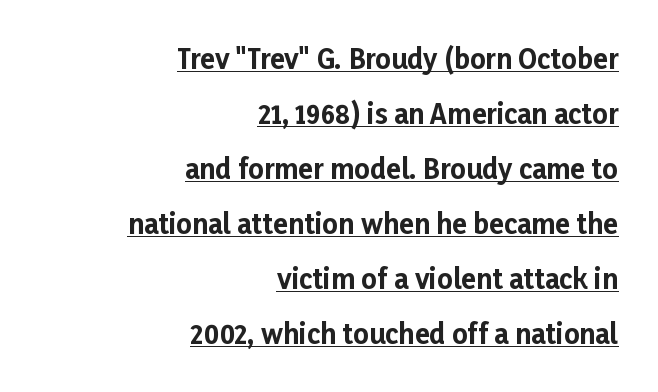
The image shows 27 px bold type, upright; set right-aligned, loose line spacing (2.04x), normal letter spacing, underlined.
